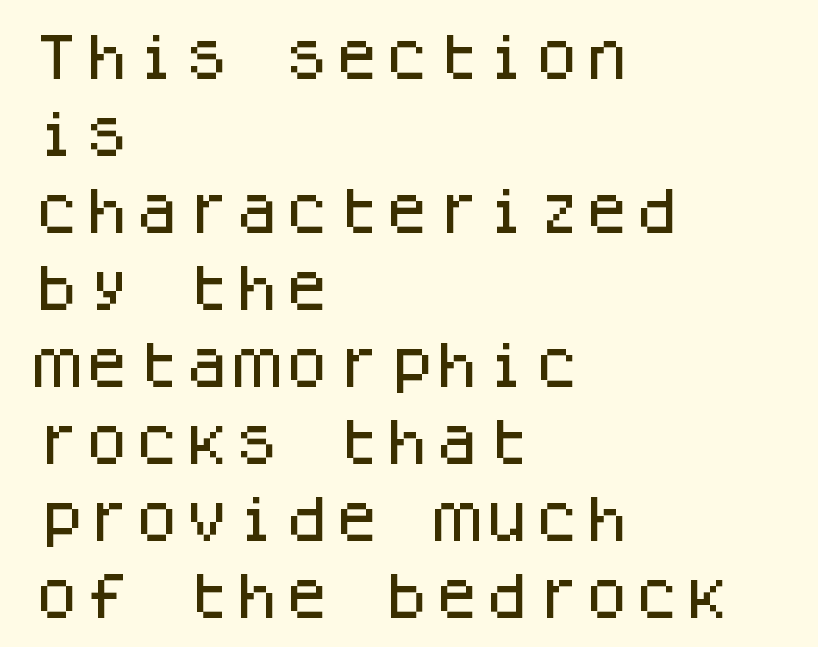
The image shows 50 px sans-serif type, upright, monospaced; set left-aligned, normal line spacing (1.54x), normal letter spacing, not underlined; low stroke contrast and a large x-height.
